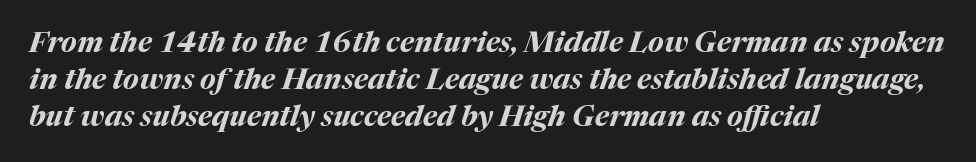
The image shows 29 px bold type, italic (leaning right); set left-aligned, normal line spacing (1.27x), normal letter spacing, not underlined; medium stroke contrast and a medium x-height.
